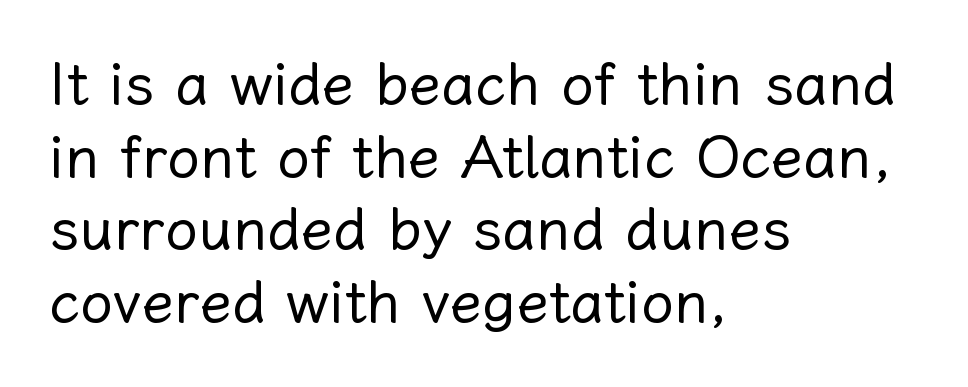
Q: Is the text bold? A: No.
Q: Is the text italic (slanted)? A: No, it is upright.
Q: Is the text underlined? A: No.
Q: How is the paragraph aligned? A: Left-aligned.
Q: Is the spacing between letters normal or unusually wide? A: Normal.
Q: Width (condensed, normal, or wide)? A: Normal.
Q: Stroke contrast? A: Low.
Q: x-height? A: Medium.
Q: Monospaced? A: No.
